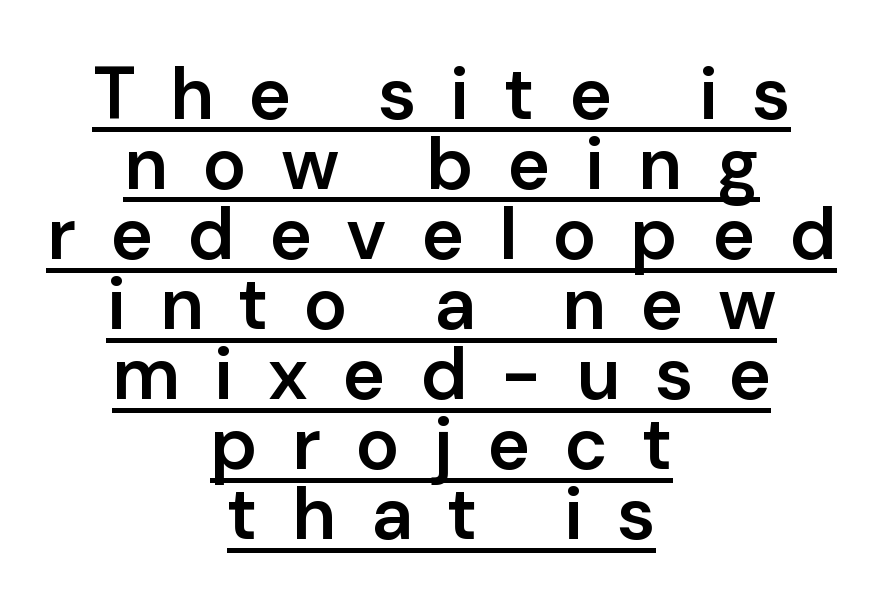
Q: Is the text bold? A: Semi-bold.
Q: Is the text italic (slanted)? A: No, it is upright.
Q: Is the typeface a serif or a sans-serif typeface? A: Sans-serif.
Q: Is the text underlined? A: Yes.
Q: How is the paragraph aligned? A: Centered.
Q: Is the spacing between letters normal or unusually wide? A: Unusually wide.
Q: Is the spacing between lines tight, normal or loose? A: Tight.
Q: Width (condensed, normal, or wide)? A: Normal.
Q: Stroke contrast? A: Low.
Q: x-height? A: Medium.
Q: Monospaced? A: No.
